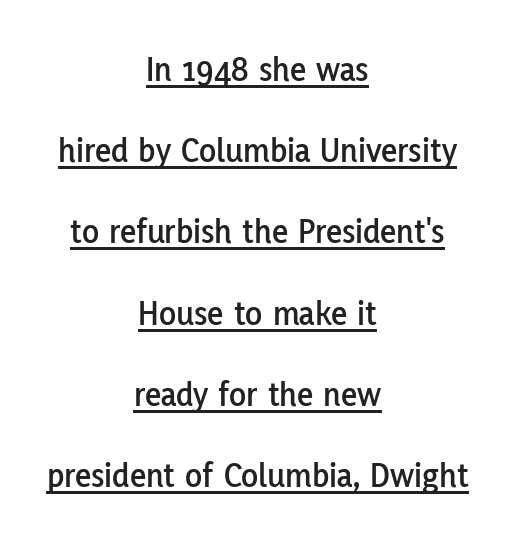
Q: Is the text italic (slanted)? A: No, it is upright.
Q: Is the typeface a serif or a sans-serif typeface? A: Sans-serif.
Q: Is the text underlined? A: Yes.
Q: How is the paragraph aligned? A: Centered.
Q: Is the spacing between letters normal or unusually wide? A: Normal.
Q: Is the spacing between lines tight, normal or loose? A: Loose.
Q: Width (condensed, normal, or wide)? A: Normal.
Q: Stroke contrast? A: Low.
Q: x-height? A: Medium.
Q: Monospaced? A: No.
